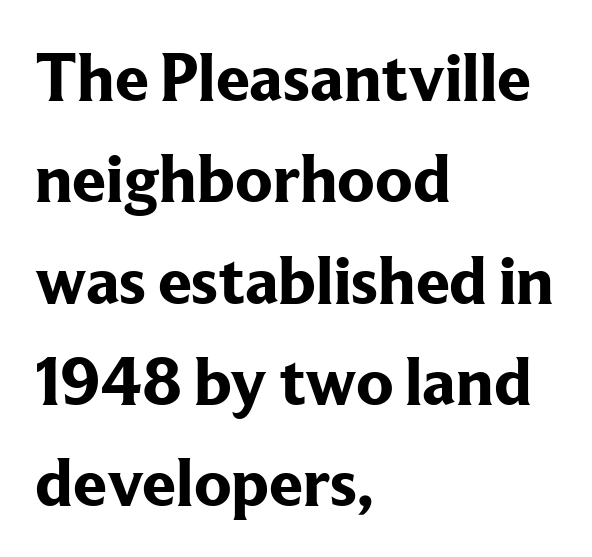
The image shows 68 px bold serif type, upright; set left-aligned, normal line spacing (1.49x), normal letter spacing, not underlined; low stroke contrast and a medium x-height.
